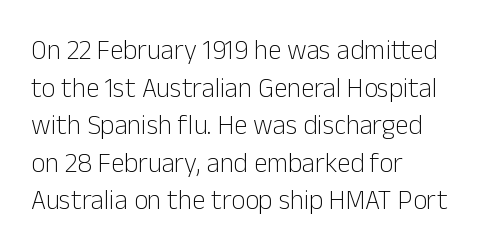
Notice how the stems are strictly vertical — no italics here. A bare baseline throughout the passage. Inter-character spacing is left at the font's built-in metrics. Vertical spacing — default. The ragged edge is on the right, which tells us the setting is flush left. The font sits on the lighter half of the weight spectrum, regular included.
